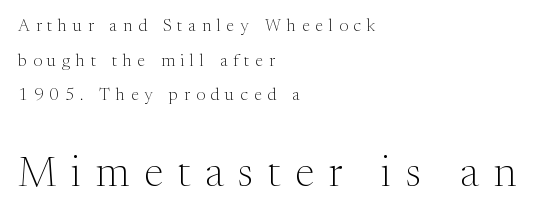
The image shows 42 px light serif type, upright; set left-aligned, loose line spacing (2.03x), unusually wide letter spacing (+0.35 em), not underlined; the second (bottom) block is 2.47x larger; medium stroke contrast and a medium x-height.
